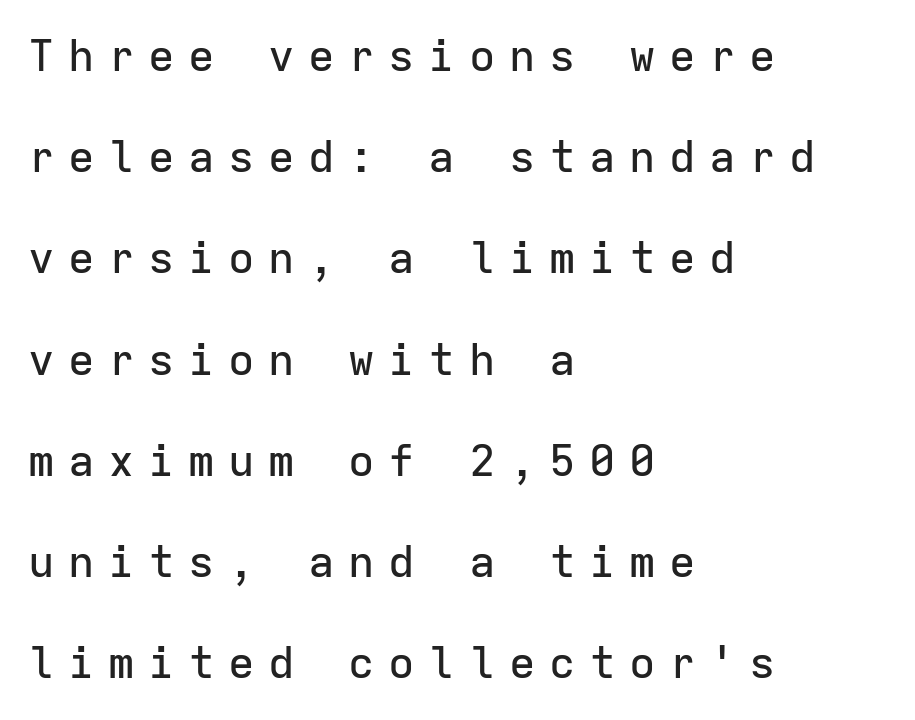
{"serif": "no", "italic": "no", "width": "normal", "stroke_contrast": "low", "x_height": "medium", "monospaced": "yes", "underline": "no", "align": "left", "line_spacing": "loose", "line_spacing_ratio": 2.3, "letter_spacing": "wide", "letter_spacing_em": 0.31, "glyph_px": 44}
